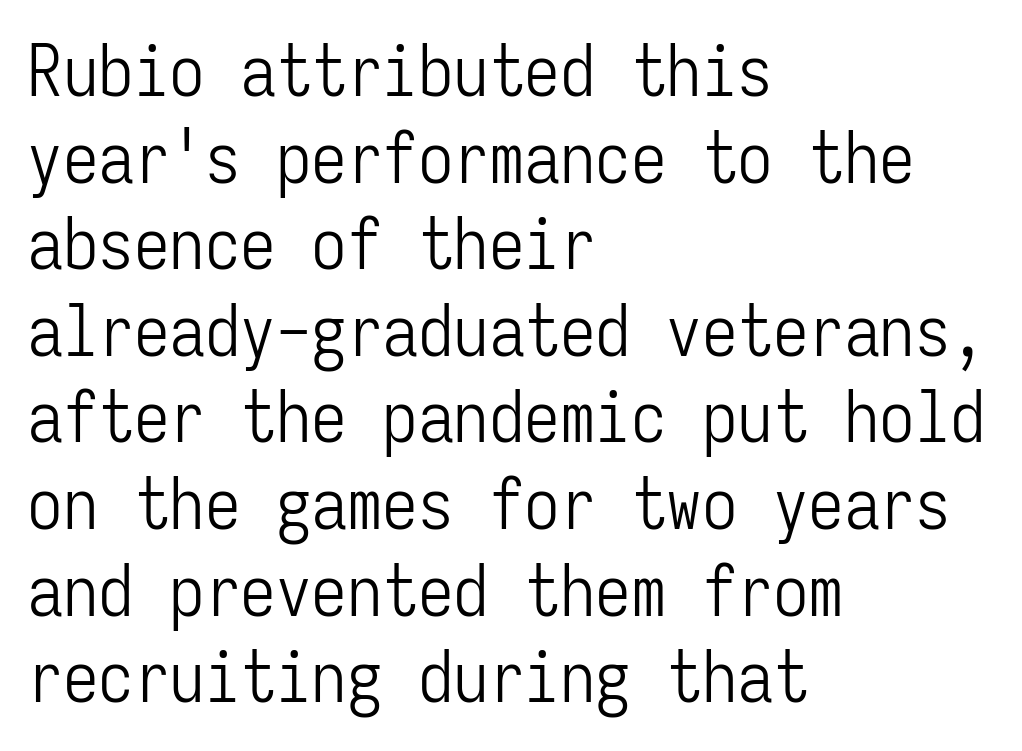
Q: Is the text bold? A: No.
Q: Is the text italic (slanted)? A: No, it is upright.
Q: Is the typeface a serif or a sans-serif typeface? A: Sans-serif.
Q: Is the text underlined? A: No.
Q: How is the paragraph aligned? A: Left-aligned.
Q: Is the spacing between letters normal or unusually wide? A: Normal.
Q: Width (condensed, normal, or wide)? A: Condensed.
Q: Stroke contrast? A: Low.
Q: x-height? A: Medium.
Q: Monospaced? A: Yes.
